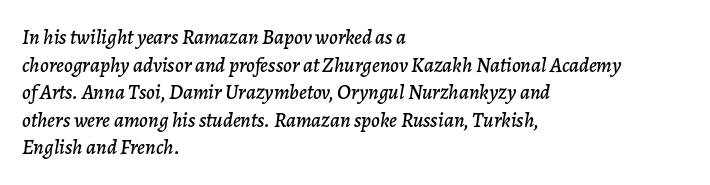
Q: Is the text italic (slanted)? A: Yes, it leans right by about 7 degrees.
Q: Is the text underlined? A: No.
Q: How is the paragraph aligned? A: Left-aligned.
Q: Is the spacing between letters normal or unusually wide? A: Normal.
Q: Is the spacing between lines tight, normal or loose? A: Normal.
